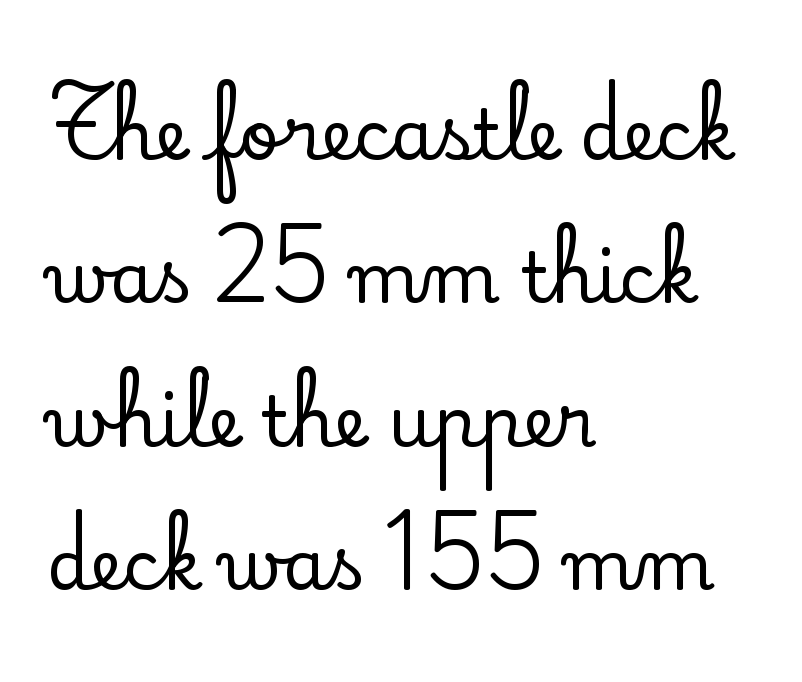
{"serif": "yes", "italic": "no", "width": "normal", "stroke_contrast": "low", "x_height": "small", "monospaced": "no", "underline": "no", "align": "left", "line_spacing": "loose", "line_spacing_ratio": 2.05, "letter_spacing": "normal", "letter_spacing_em": 0.0, "glyph_px": 70}
